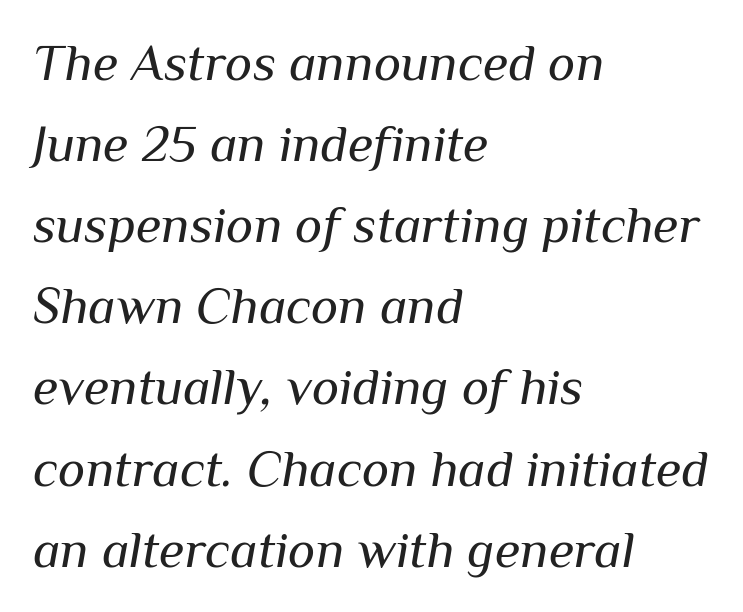
The image shows 52 px regular-weight type, italic (leaning right); set left-aligned, normal line spacing (1.56x), normal letter spacing, not underlined; medium stroke contrast and a medium x-height.
